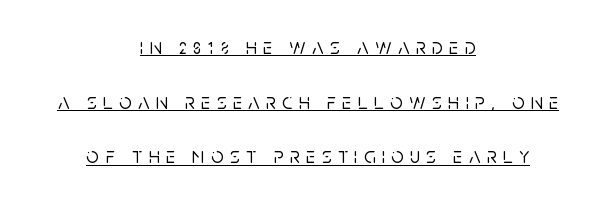
{"italic": "no", "underline": "yes", "align": "center", "line_spacing": "loose", "line_spacing_ratio": 2.48, "letter_spacing": "wide", "letter_spacing_em": 0.29, "glyph_px": 22}
